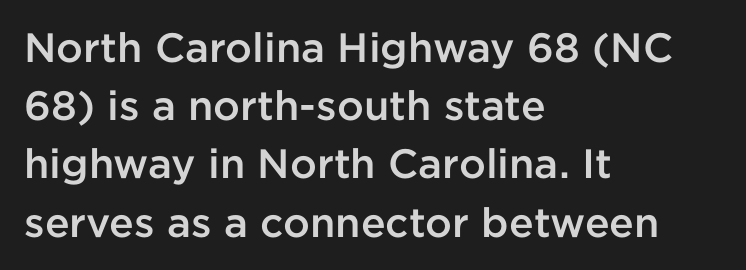
Q: Is the text bold? A: Semi-bold.
Q: Is the text italic (slanted)? A: No, it is upright.
Q: Is the typeface a serif or a sans-serif typeface? A: Sans-serif.
Q: Is the text underlined? A: No.
Q: How is the paragraph aligned? A: Left-aligned.
Q: Is the spacing between letters normal or unusually wide? A: Normal.
Q: Is the spacing between lines tight, normal or loose? A: Normal.
Q: Width (condensed, normal, or wide)? A: Normal.
Q: Stroke contrast? A: Low.
Q: x-height? A: Medium.
Q: Monospaced? A: No.
